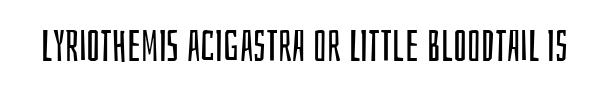
Q: Is the text bold? A: No.
Q: Is the text italic (slanted)? A: No, it is upright.
Q: Is the typeface a serif or a sans-serif typeface? A: Sans-serif.
Q: Is the text underlined? A: No.
Q: Is the spacing between letters normal or unusually wide? A: Normal.
Q: Width (condensed, normal, or wide)? A: Condensed.
Q: Stroke contrast? A: Low.
Q: x-height? A: Large.
Q: Monospaced? A: No.
